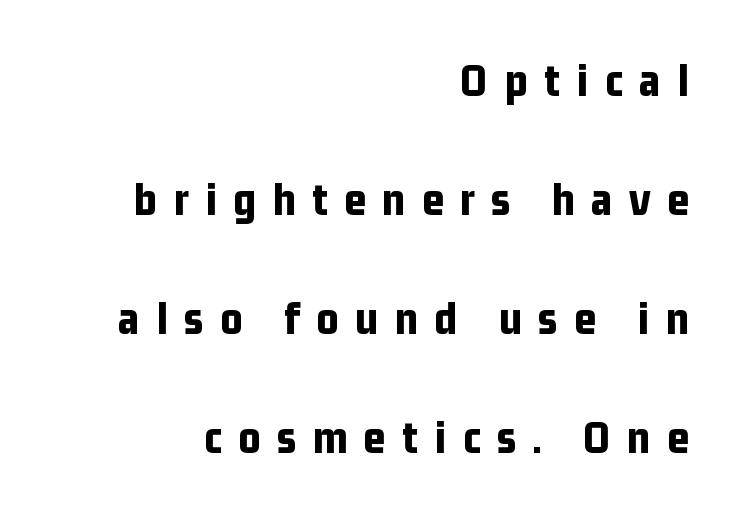
The image shows 48 px bold, condensed sans-serif type, upright; set right-aligned, loose line spacing (2.48x), unusually wide letter spacing (+0.34 em), not underlined; low stroke contrast and a medium x-height.
